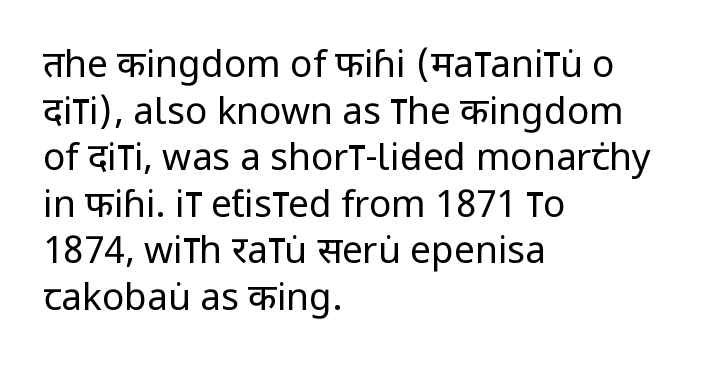
Q: Is the text bold? A: No.
Q: Is the text italic (slanted)? A: No, it is upright.
Q: Is the typeface a serif or a sans-serif typeface? A: Sans-serif.
Q: Is the text underlined? A: No.
Q: How is the paragraph aligned? A: Left-aligned.
Q: Is the spacing between letters normal or unusually wide? A: Normal.
Q: Is the spacing between lines tight, normal or loose? A: Normal.
Q: Width (condensed, normal, or wide)? A: Condensed.
Q: Stroke contrast? A: Low.
Q: x-height? A: Large.
Q: Monospaced? A: No.
